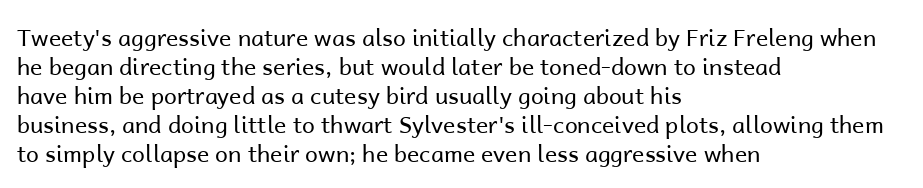
A typesetter would call this zero additional tracking. If you drew a line through each stem, it would be perfectly vertical. This block has exactly the height ordinary leading produces. Teacher's note: observe the even left margin — that is flush-left alignment. The area under the type is left untouched. This is not heavy type; no bold has been used.
